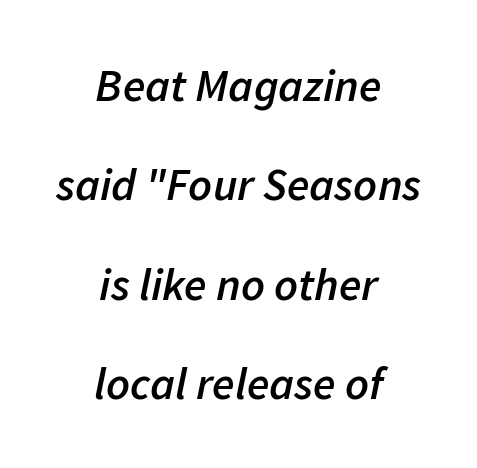
Q: Is the text bold? A: Semi-bold.
Q: Is the text italic (slanted)? A: Yes, it leans right by about 11 degrees.
Q: Is the text underlined? A: No.
Q: How is the paragraph aligned? A: Centered.
Q: Is the spacing between letters normal or unusually wide? A: Normal.
Q: Is the spacing between lines tight, normal or loose? A: Loose.
Q: Width (condensed, normal, or wide)? A: Normal.
Q: Stroke contrast? A: Low.
Q: x-height? A: Medium.
Q: Monospaced? A: No.
